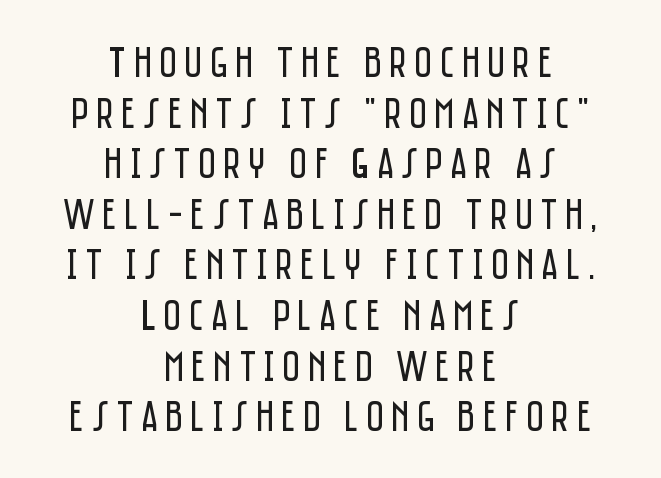
{"serif": "no", "italic": "no", "bold": "no", "weight": "regular", "width": "condensed", "stroke_contrast": "low", "x_height": "large", "monospaced": "no", "underline": "no", "align": "center", "line_spacing": "tight", "line_spacing_ratio": 1.15, "glyph_px": 44}
